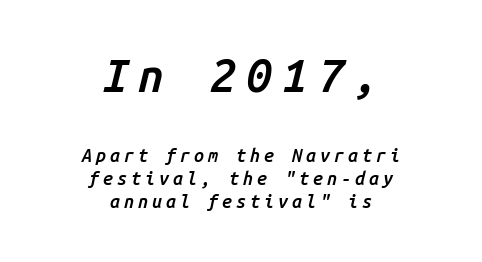
Vertically, the passage feels balanced, rows spaced as you'd expect. The glyphs are unaccompanied by any horizontal stroke below them. In terms of posture, this sample is oblique. In this sample the first text group is rendered at the bigger scale.
